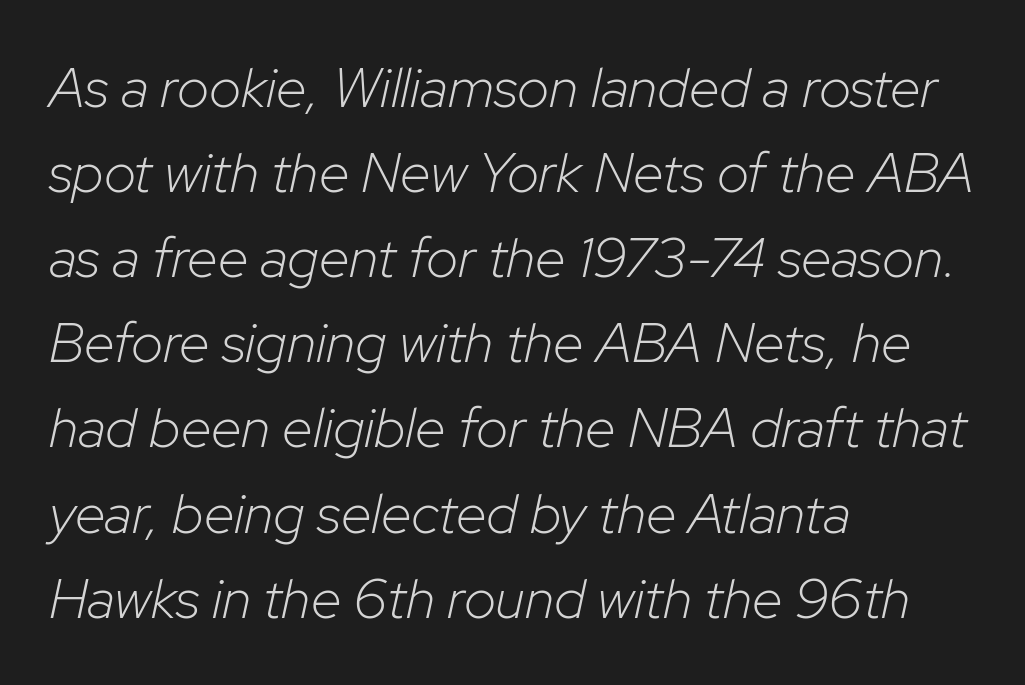
Q: Is the text bold? A: No.
Q: Is the text italic (slanted)? A: Yes, it leans right by about 12 degrees.
Q: Is the text underlined? A: No.
Q: How is the paragraph aligned? A: Left-aligned.
Q: Is the spacing between letters normal or unusually wide? A: Normal.
Q: Is the spacing between lines tight, normal or loose? A: Normal.
Q: Width (condensed, normal, or wide)? A: Normal.
Q: Stroke contrast? A: Low.
Q: x-height? A: Medium.
Q: Monospaced? A: No.
